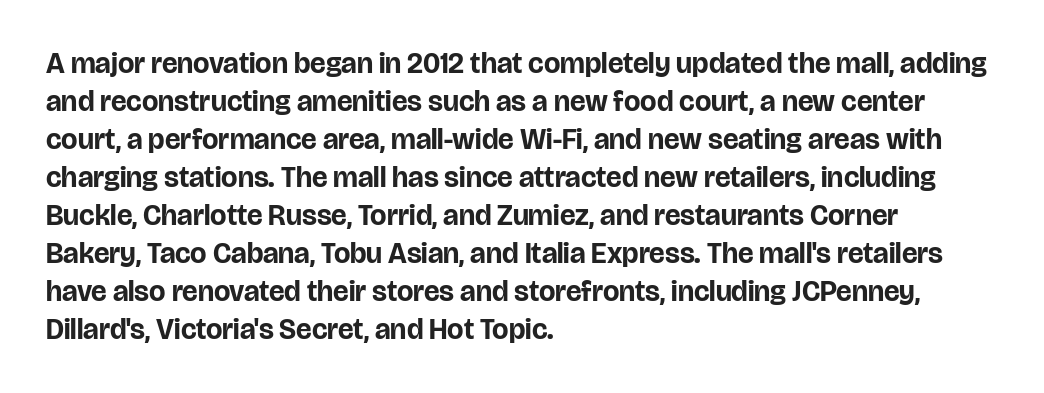
The image shows 29 px bold sans-serif type, upright; set left-aligned, normal line spacing (1.31x), normal letter spacing, not underlined; low stroke contrast and a large x-height.
